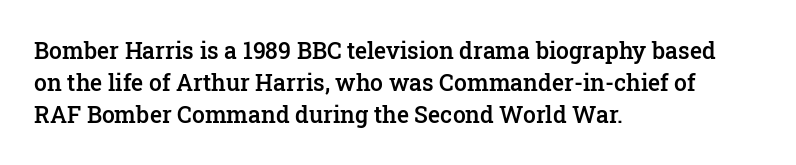
The image shows 23 px text type, upright; set left-aligned, normal line spacing (1.4x), normal letter spacing, not underlined.
